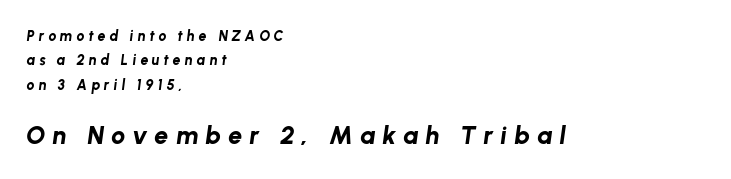
{"italic": "yes", "lean": "right", "slant_degrees": 8, "bold": "yes", "underline": "no", "align": "left", "line_spacing_ratio": 1.75, "letter_spacing": "wide", "letter_spacing_em": 0.29, "larger_block": "second", "size_ratio": 1.79, "glyph_px": 25}
